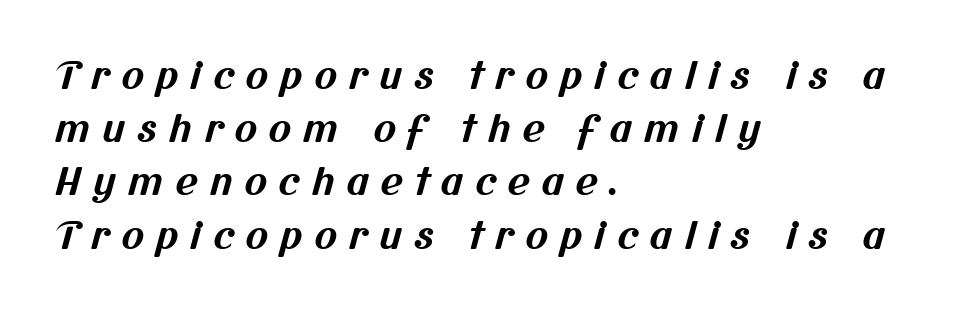
Students, this is bold: see how much ink each stroke carries. Varying glyph widths throughout — classic text-font behaviour. Every row of glyphs begins at an identical x-position on the left. Has an underline been added? It has not.
